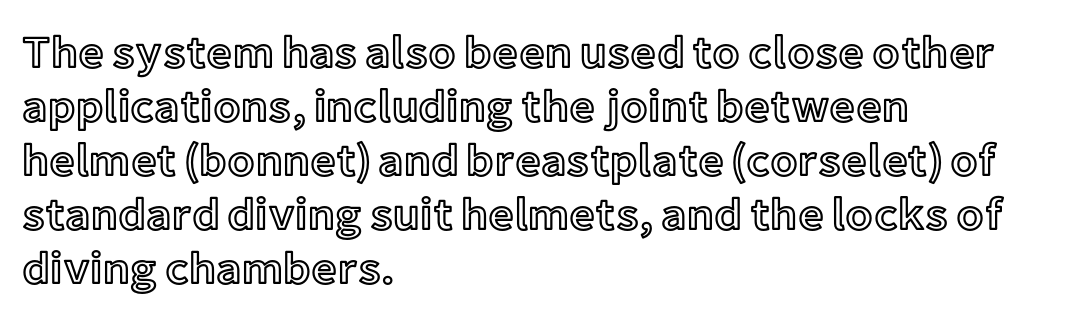
{"italic": "no", "width": "normal", "x_height": "medium", "monospaced": "no", "underline": "no", "align": "left", "line_spacing_ratio": 1.2, "letter_spacing": "normal", "letter_spacing_em": 0.0, "glyph_px": 45}
